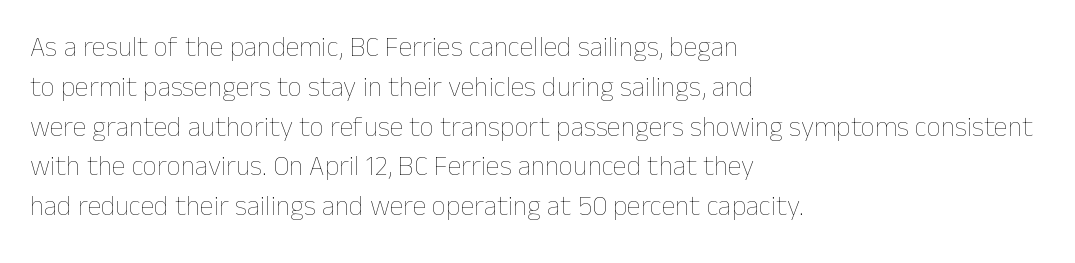
Nope, not italic — everything's standing straight. Plain, unruled lines of type. Stems here are at most as thick as an everyday book face. The tracking reads as untouched default to a designer's eye. Here the designer chose a conventional face with non-uniform glyph widths. Short and long lines alike share a common starting point at left.
